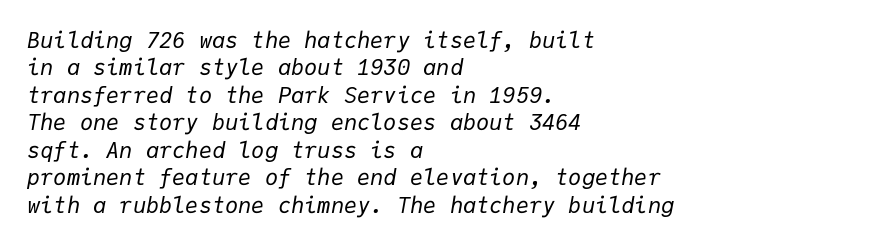
{"italic": "yes", "lean": "right", "slant_degrees": 9, "bold": "no", "underline": "no", "align": "left", "line_spacing": "normal", "line_spacing_ratio": 1.25, "letter_spacing": "normal", "letter_spacing_em": 0.0, "glyph_px": 22}
